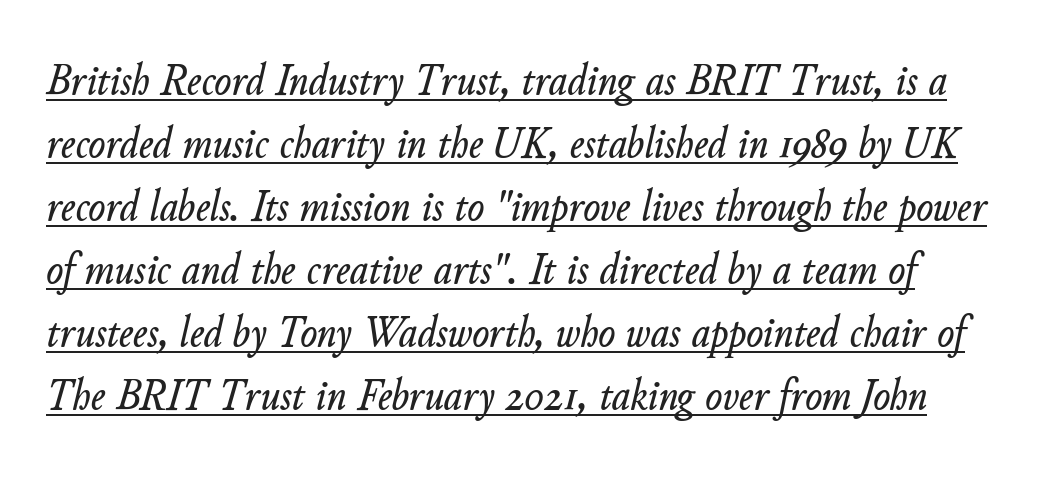
The image shows 45 px text type, italic (leaning right); set normal line spacing (1.4x), normal letter spacing, underlined; low stroke contrast and a small x-height.
